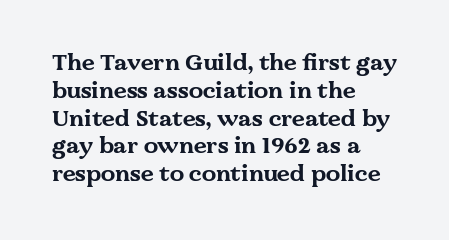
Q: Is the text bold? A: Yes.
Q: Is the text italic (slanted)? A: No, it is upright.
Q: Is the text underlined? A: No.
Q: How is the paragraph aligned? A: Left-aligned.
Q: Is the spacing between letters normal or unusually wide? A: Normal.
